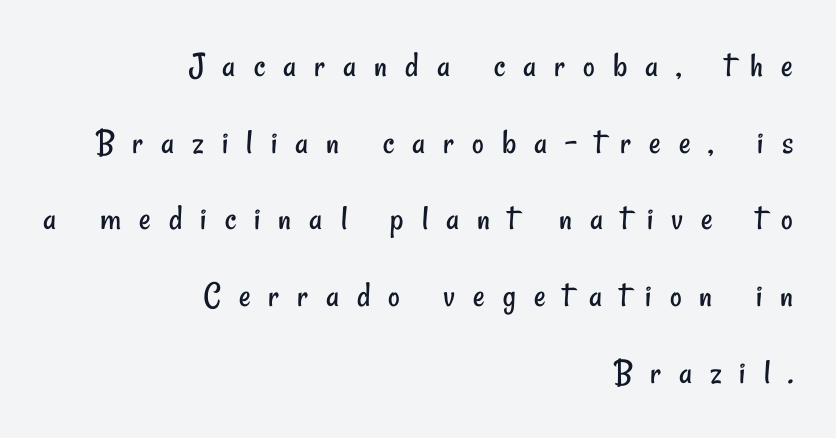
{"serif": "no", "bold": "no", "weight": "regular", "width": "condensed", "stroke_contrast": "low", "x_height": "small", "monospaced": "no", "underline": "no", "align": "right", "line_spacing": "loose", "line_spacing_ratio": 2.13, "letter_spacing": "wide", "letter_spacing_em": 0.5, "glyph_px": 36}
